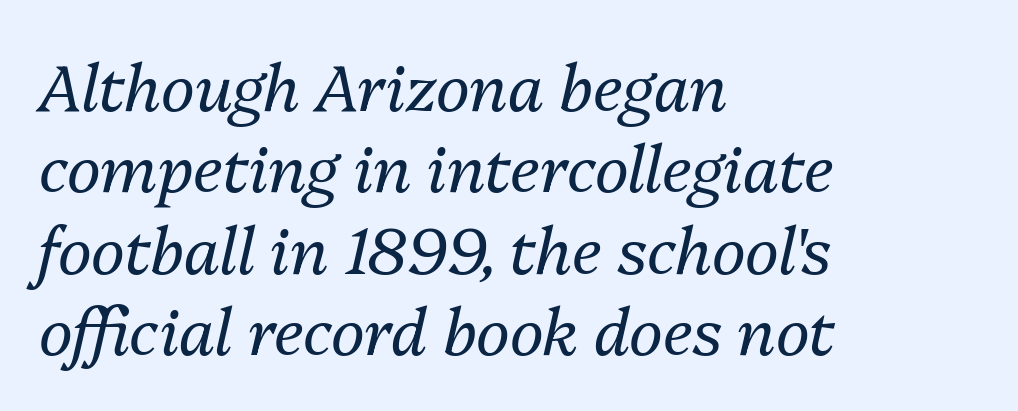
Nobody touched the tracking dial on this one. This rendering features lettering with no underline. The rendering anchors every line to the left-hand side. The space between consecutive lines is moderate. Bold? No — there's no thickening of the strokes.
